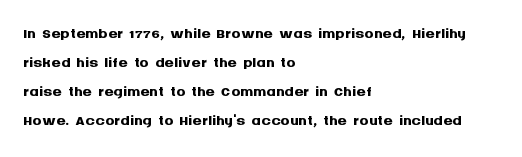
Q: Is the text bold? A: Yes.
Q: Is the text italic (slanted)? A: No, it is upright.
Q: Is the text underlined? A: No.
Q: How is the paragraph aligned? A: Left-aligned.
Q: Is the spacing between letters normal or unusually wide? A: Normal.
Q: Is the spacing between lines tight, normal or loose? A: Normal.
